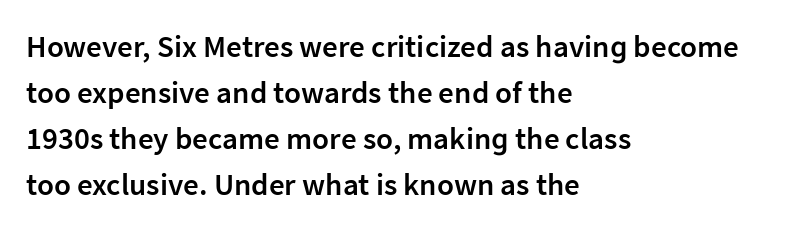
The image shows 31 px semibold sans-serif type, upright; set left-aligned, normal line spacing (1.48x), normal letter spacing, not underlined; low stroke contrast and a medium x-height.
